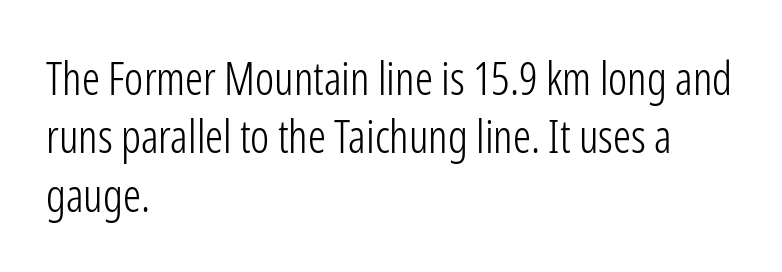
Ordinary non-slanted type is in use. Type style note: lacks serifs. The typeface has the unassuming heft of standard copy or less. Underline: absent. Summary of vertical rhythm: regular, with standard interline spacing. The tracking reads as untouched default to a designer's eye.
